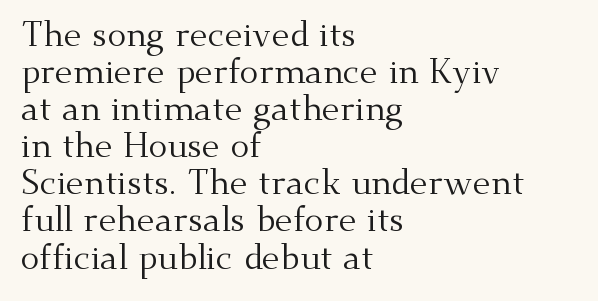
The rendering shows small feet on the letterforms — a serif design. Here the designer chose a conventional face with non-uniform glyph widths. The weight tops out at a normal text grade. The gaps between neighbouring characters are ordinary and unremarkable.
